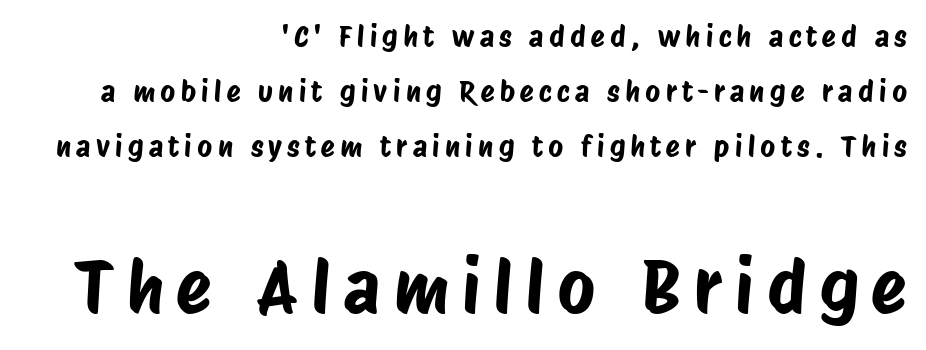
Q: Is the typeface a serif or a sans-serif typeface? A: Sans-serif.
Q: Is the text underlined? A: No.
Q: How is the paragraph aligned? A: Right-aligned.
Q: Which block of text is set in a larger size, the first (top) or the second (bottom)? A: The second (bottom) one.
Q: Width (condensed, normal, or wide)? A: Condensed.
Q: Stroke contrast? A: Low.
Q: x-height? A: Large.
Q: Monospaced? A: No.
